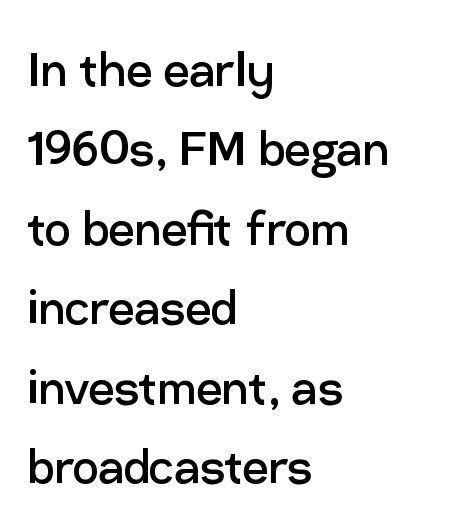
Q: Is the text bold? A: No.
Q: Is the text italic (slanted)? A: No, it is upright.
Q: Is the typeface a serif or a sans-serif typeface? A: Sans-serif.
Q: Is the text underlined? A: No.
Q: How is the paragraph aligned? A: Left-aligned.
Q: Is the spacing between letters normal or unusually wide? A: Normal.
Q: Is the spacing between lines tight, normal or loose? A: Normal.
Q: Width (condensed, normal, or wide)? A: Normal.
Q: Stroke contrast? A: Low.
Q: x-height? A: Medium.
Q: Monospaced? A: No.
